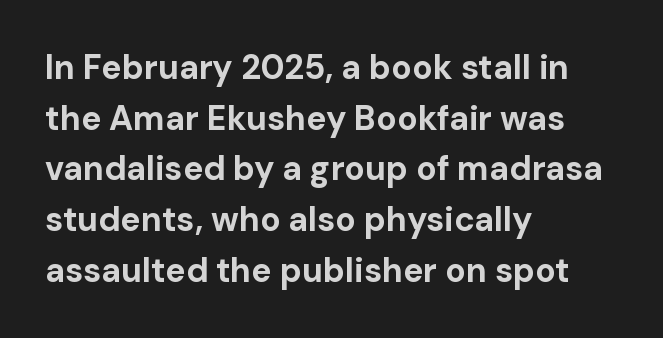
Q: Is the text bold? A: Yes.
Q: Is the text italic (slanted)? A: No, it is upright.
Q: Is the typeface a serif or a sans-serif typeface? A: Sans-serif.
Q: Is the text underlined? A: No.
Q: How is the paragraph aligned? A: Left-aligned.
Q: Is the spacing between letters normal or unusually wide? A: Normal.
Q: Is the spacing between lines tight, normal or loose? A: Normal.
Q: Width (condensed, normal, or wide)? A: Normal.
Q: Stroke contrast? A: Low.
Q: x-height? A: Medium.
Q: Monospaced? A: No.
